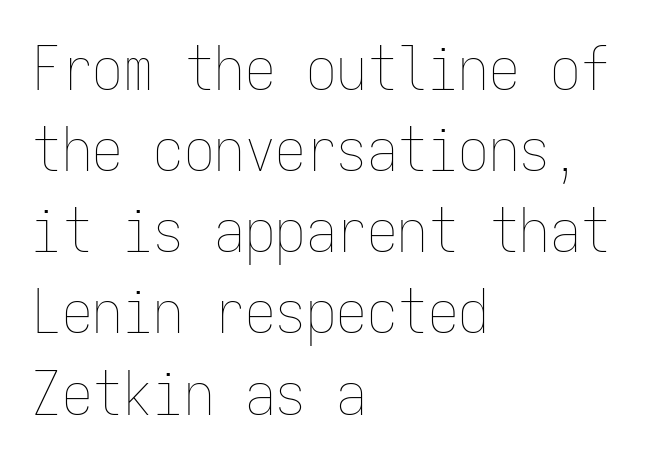
The paragraph has a hard left edge and a soft right edge. Standard letterfit; no display-style spreading of the glyphs. The rendering uses a moderate line-height, typical for paragraphs. Every character here occupies the same horizontal width, giving the sample a typewriter-like rhythm. The words here are not underlined.
